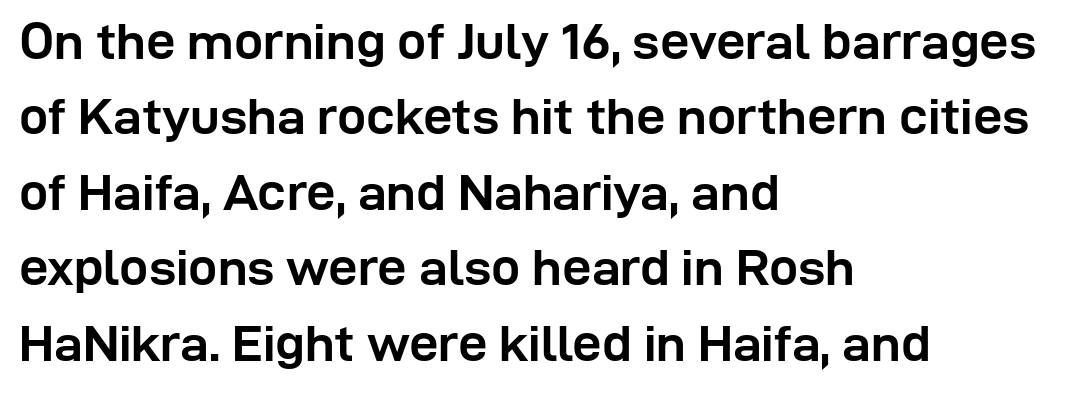
{"serif": "no", "italic": "no", "bold": "yes", "weight": "semibold", "width": "normal", "stroke_contrast": "low", "x_height": "medium", "monospaced": "no", "underline": "no", "align": "left", "line_spacing": "normal", "line_spacing_ratio": 1.45, "letter_spacing": "normal", "letter_spacing_em": 0.0, "glyph_px": 52}
